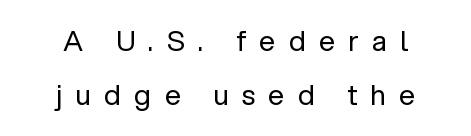
Q: Is the text bold? A: No.
Q: Is the text italic (slanted)? A: No, it is upright.
Q: Is the typeface a serif or a sans-serif typeface? A: Sans-serif.
Q: Is the text underlined? A: No.
Q: How is the paragraph aligned? A: Centered.
Q: Is the spacing between letters normal or unusually wide? A: Unusually wide.
Q: Is the spacing between lines tight, normal or loose? A: Loose.
Q: Width (condensed, normal, or wide)? A: Normal.
Q: Stroke contrast? A: Low.
Q: x-height? A: Medium.
Q: Monospaced? A: No.
